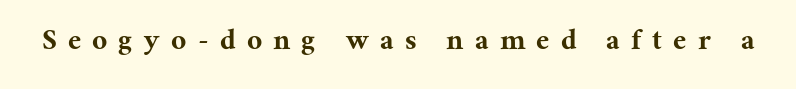
{"serif": "yes", "italic": "no", "width": "normal", "stroke_contrast": "medium", "x_height": "medium", "monospaced": "no", "underline": "no", "letter_spacing": "wide", "letter_spacing_em": 0.36, "glyph_px": 33}
